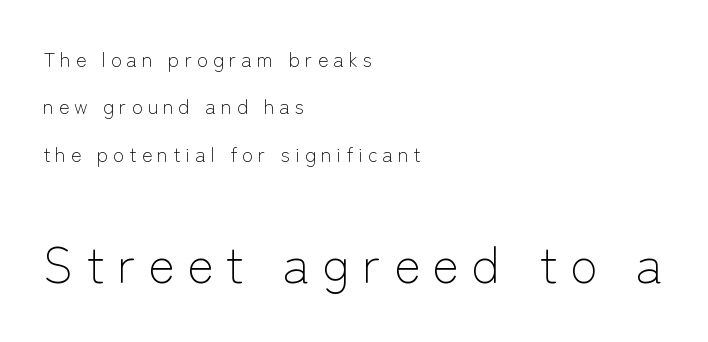
{"serif": "no", "italic": "no", "bold": "no", "weight": "light", "width": "normal", "stroke_contrast": "low", "x_height": "medium", "monospaced": "no", "underline": "no", "align": "left", "line_spacing": "loose", "line_spacing_ratio": 2.37, "letter_spacing": "wide", "letter_spacing_em": 0.25, "larger_block": "second", "size_ratio": 2.5, "glyph_px": 50}
